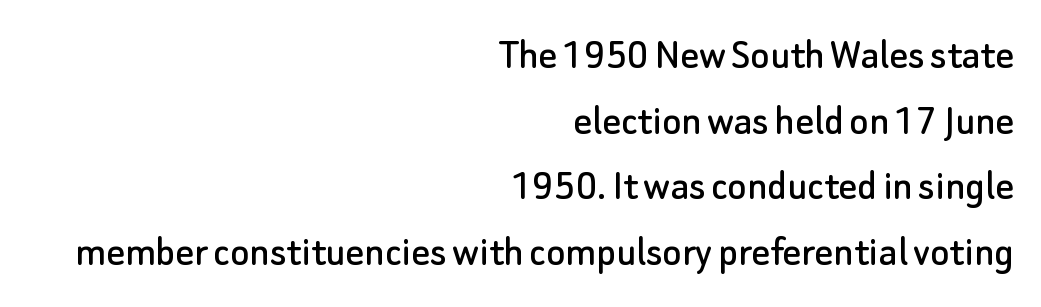
Q: Is the text italic (slanted)? A: No, it is upright.
Q: Is the typeface a serif or a sans-serif typeface? A: Sans-serif.
Q: Is the text underlined? A: No.
Q: How is the paragraph aligned? A: Right-aligned.
Q: Is the spacing between letters normal or unusually wide? A: Normal.
Q: Is the spacing between lines tight, normal or loose? A: Normal.
Q: Width (condensed, normal, or wide)? A: Normal.
Q: Stroke contrast? A: Low.
Q: x-height? A: Small.
Q: Monospaced? A: No.
